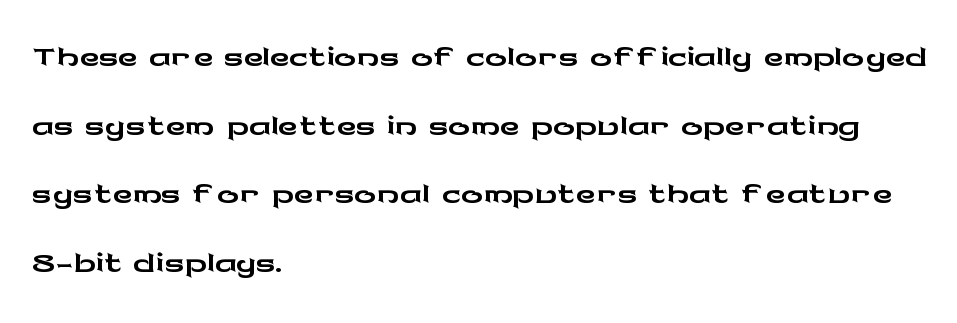
Q: Is the text italic (slanted)? A: No, it is upright.
Q: Is the typeface a serif or a sans-serif typeface? A: Sans-serif.
Q: Is the text underlined? A: No.
Q: How is the paragraph aligned? A: Left-aligned.
Q: Is the spacing between letters normal or unusually wide? A: Normal.
Q: Is the spacing between lines tight, normal or loose? A: Normal.
Q: Width (condensed, normal, or wide)? A: Wide.
Q: Stroke contrast? A: Low.
Q: x-height? A: Medium.
Q: Monospaced? A: No.
